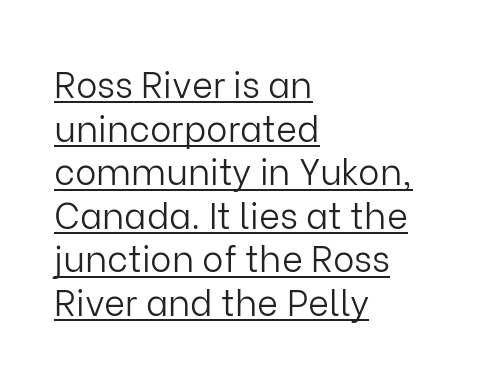
{"serif": "no", "italic": "no", "bold": "no", "weight": "light", "width": "normal", "stroke_contrast": "low", "x_height": "medium", "monospaced": "no", "underline": "yes", "align": "left", "line_spacing_ratio": 1.21, "letter_spacing": "normal", "letter_spacing_em": 0.0, "glyph_px": 36}
